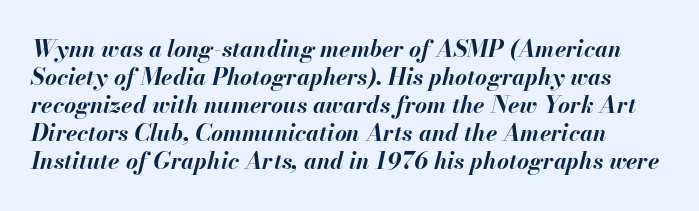
Q: Is the text bold? A: Yes.
Q: Is the text italic (slanted)? A: Yes, it leans right by about 13 degrees.
Q: Is the text underlined? A: No.
Q: Is the spacing between letters normal or unusually wide? A: Normal.
